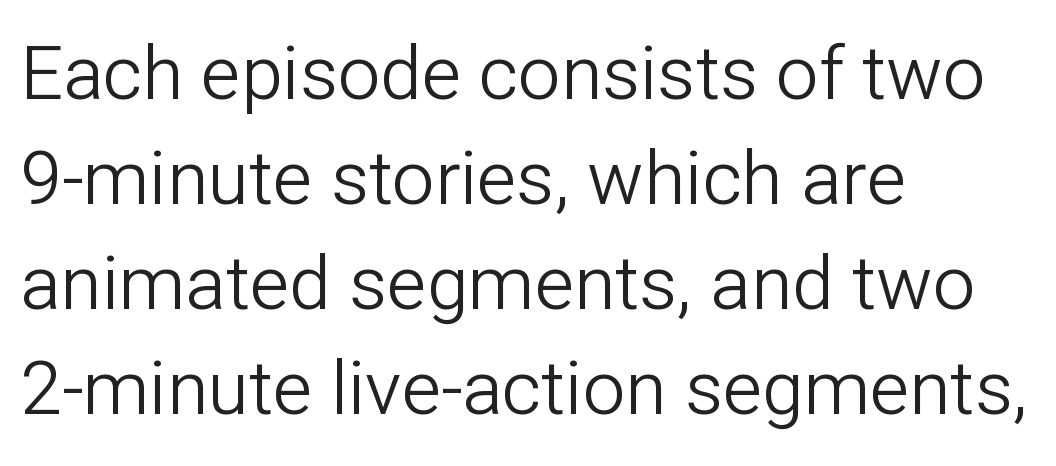
Q: Is the text bold? A: No.
Q: Is the text italic (slanted)? A: No, it is upright.
Q: Is the typeface a serif or a sans-serif typeface? A: Sans-serif.
Q: Is the text underlined? A: No.
Q: How is the paragraph aligned? A: Left-aligned.
Q: Is the spacing between letters normal or unusually wide? A: Normal.
Q: Is the spacing between lines tight, normal or loose? A: Normal.
Q: Width (condensed, normal, or wide)? A: Normal.
Q: Stroke contrast? A: Low.
Q: x-height? A: Medium.
Q: Monospaced? A: No.
